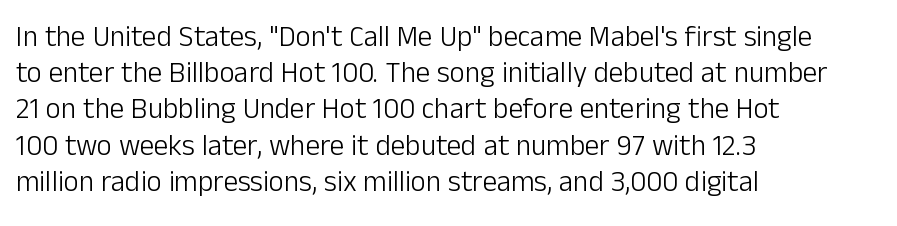
The space beneath each line is pristine and unruled. Between one letter and the next there's only the usual sliver of space. Casual observation: everything's shoved over to the left. Each new line begins a customary step beneath the previous one.
